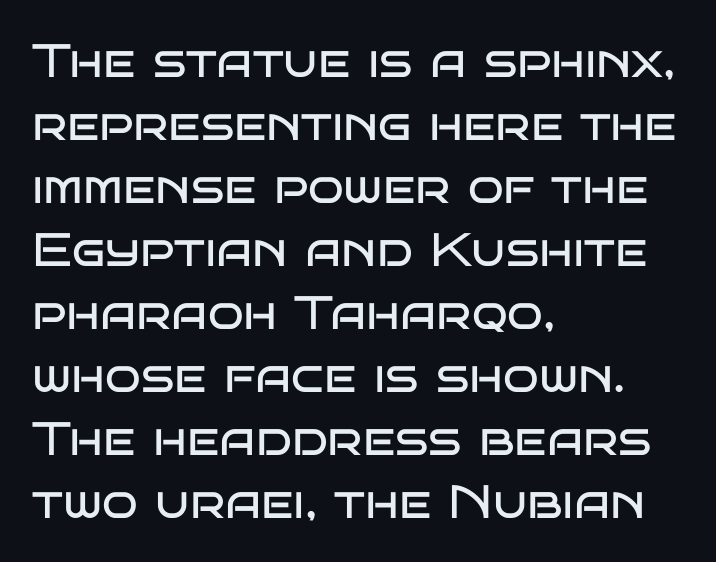
The image shows 47 px regular-weight, wide sans-serif type, upright; set left-aligned, normal line spacing (1.34x), normal letter spacing, not underlined; low stroke contrast and a large x-height.
